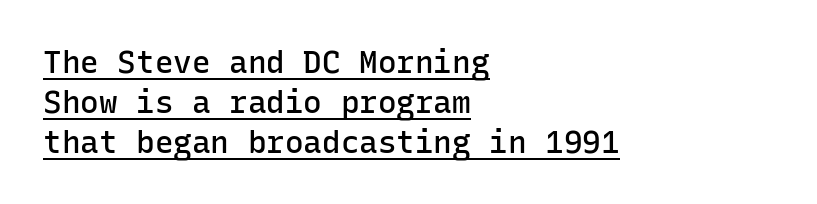
Q: Is the text bold? A: Semi-bold.
Q: Is the text italic (slanted)? A: No, it is upright.
Q: Is the typeface a serif or a sans-serif typeface? A: Sans-serif.
Q: Is the text underlined? A: Yes.
Q: How is the paragraph aligned? A: Left-aligned.
Q: Is the spacing between letters normal or unusually wide? A: Normal.
Q: Is the spacing between lines tight, normal or loose? A: Normal.
Q: Width (condensed, normal, or wide)? A: Normal.
Q: Stroke contrast? A: Low.
Q: x-height? A: Medium.
Q: Monospaced? A: Yes.
